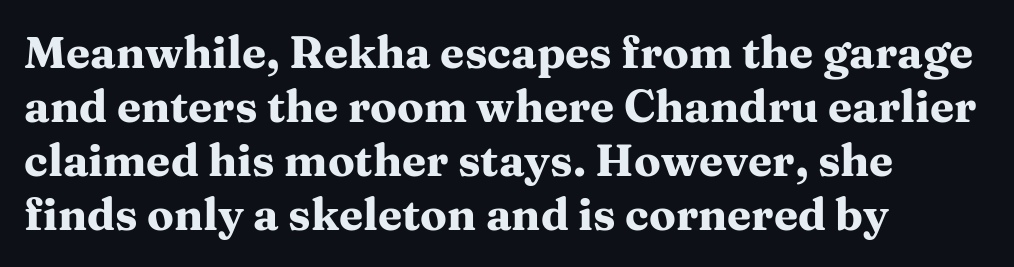
Q: Is the text bold? A: Yes.
Q: Is the text italic (slanted)? A: No, it is upright.
Q: Is the typeface a serif or a sans-serif typeface? A: Serif.
Q: Is the text underlined? A: No.
Q: How is the paragraph aligned? A: Left-aligned.
Q: Is the spacing between letters normal or unusually wide? A: Normal.
Q: Width (condensed, normal, or wide)? A: Wide.
Q: Stroke contrast? A: Medium.
Q: x-height? A: Medium.
Q: Monospaced? A: No.
